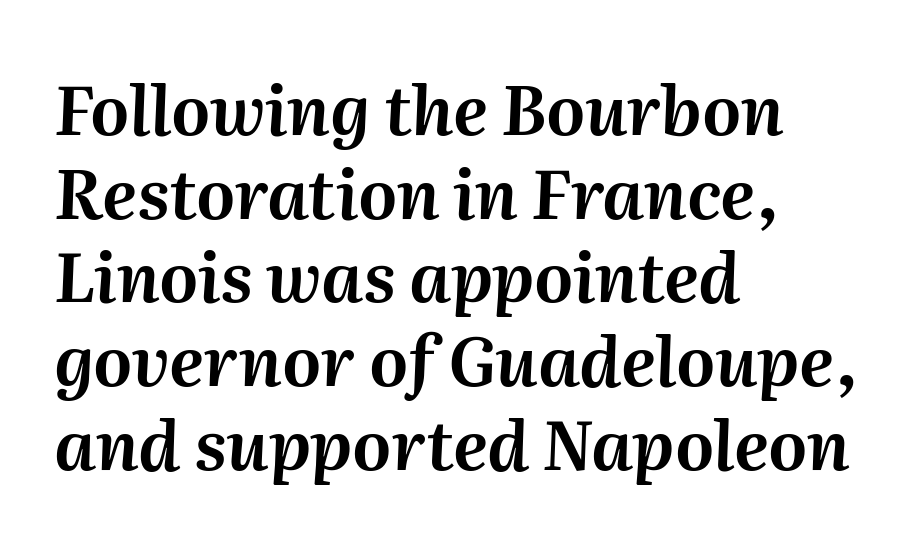
{"italic": "yes", "lean": "right", "slant_degrees": 2, "width": "normal", "stroke_contrast": "medium", "x_height": "medium", "monospaced": "no", "underline": "no", "align": "left", "line_spacing_ratio": 1.23, "letter_spacing": "normal", "letter_spacing_em": 0.0, "glyph_px": 68}
